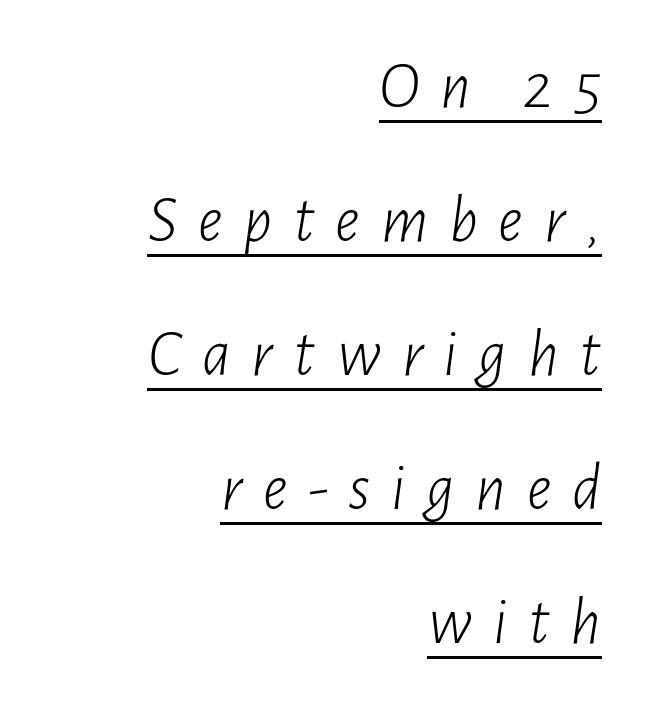
Q: Is the text bold? A: No.
Q: Is the text italic (slanted)? A: Yes, it leans right by about 7 degrees.
Q: Is the text underlined? A: Yes.
Q: How is the paragraph aligned? A: Right-aligned.
Q: Is the spacing between letters normal or unusually wide? A: Unusually wide.
Q: Is the spacing between lines tight, normal or loose? A: Loose.
Q: Width (condensed, normal, or wide)? A: Condensed.
Q: Stroke contrast? A: Low.
Q: x-height? A: Medium.
Q: Monospaced? A: No.
